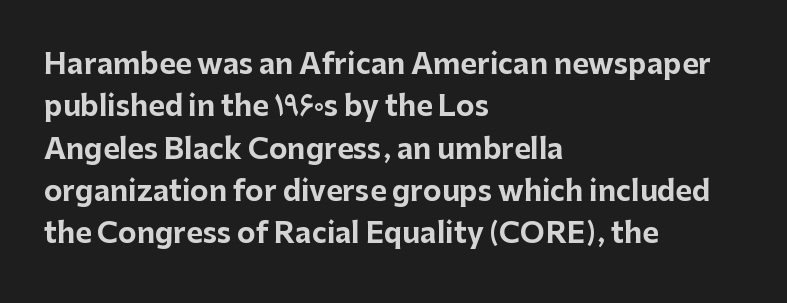
The image shows 28 px bold sans-serif type, upright; set left-aligned, normal line spacing (1.51x), normal letter spacing, not underlined; low stroke contrast and a medium x-height.
